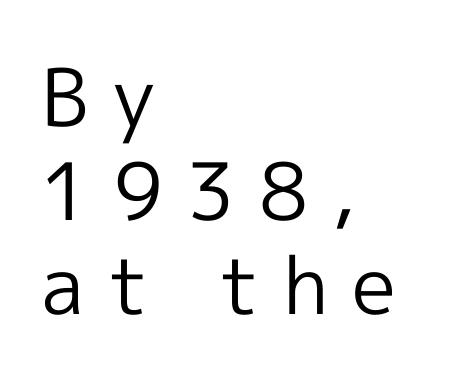
Q: Is the text bold? A: No.
Q: Is the text italic (slanted)? A: No, it is upright.
Q: Is the typeface a serif or a sans-serif typeface? A: Sans-serif.
Q: Is the text underlined? A: No.
Q: How is the paragraph aligned? A: Left-aligned.
Q: Is the spacing between letters normal or unusually wide? A: Unusually wide.
Q: Width (condensed, normal, or wide)? A: Normal.
Q: x-height? A: Medium.
Q: Monospaced? A: No.
